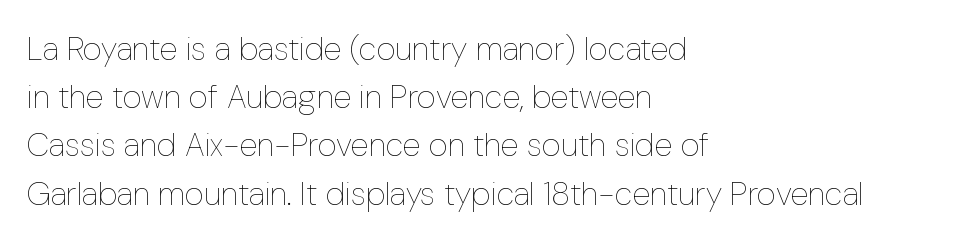
{"italic": "no", "bold": "no", "weight": "thin", "width": "condensed", "stroke_contrast": "low", "x_height": "medium", "monospaced": "no", "underline": "no", "align": "left", "line_spacing": "normal", "line_spacing_ratio": 1.46, "letter_spacing": "normal", "letter_spacing_em": 0.0, "glyph_px": 33}
